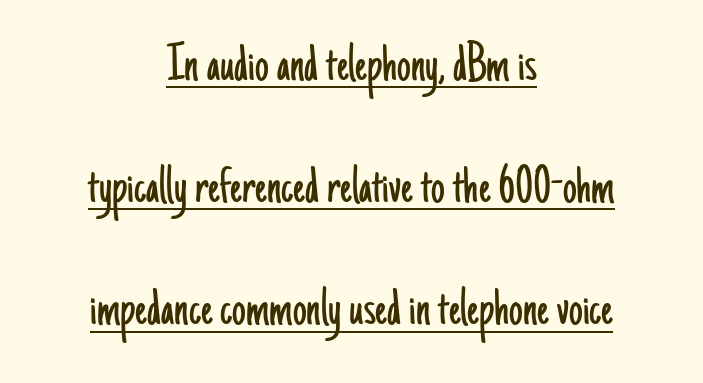
Q: Is the text bold? A: No.
Q: Is the text italic (slanted)? A: No, it is upright.
Q: Is the typeface a serif or a sans-serif typeface? A: Sans-serif.
Q: Is the text underlined? A: Yes.
Q: How is the paragraph aligned? A: Centered.
Q: Is the spacing between letters normal or unusually wide? A: Normal.
Q: Is the spacing between lines tight, normal or loose? A: Loose.
Q: Width (condensed, normal, or wide)? A: Condensed.
Q: Stroke contrast? A: Low.
Q: x-height? A: Small.
Q: Monospaced? A: No.
